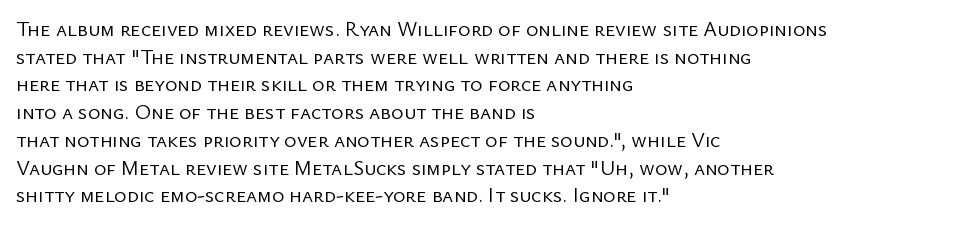
Q: Is the text bold? A: No.
Q: Is the text italic (slanted)? A: No, it is upright.
Q: Is the text underlined? A: No.
Q: How is the paragraph aligned? A: Left-aligned.
Q: Is the spacing between letters normal or unusually wide? A: Normal.
Q: Is the spacing between lines tight, normal or loose? A: Normal.
